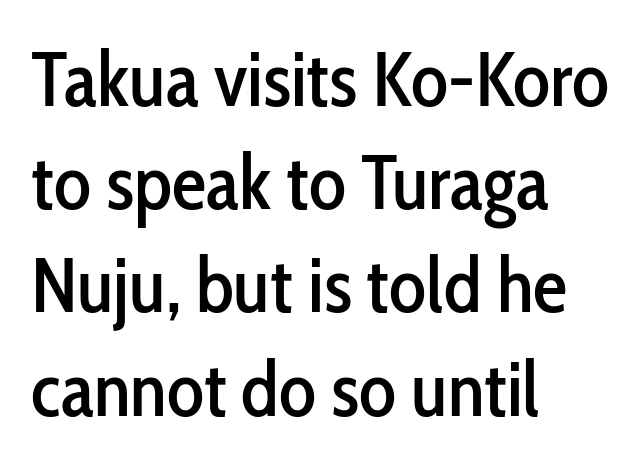
Q: Is the text italic (slanted)? A: No, it is upright.
Q: Is the typeface a serif or a sans-serif typeface? A: Sans-serif.
Q: Is the text underlined? A: No.
Q: How is the paragraph aligned? A: Left-aligned.
Q: Is the spacing between letters normal or unusually wide? A: Normal.
Q: Is the spacing between lines tight, normal or loose? A: Normal.
Q: Width (condensed, normal, or wide)? A: Condensed.
Q: Stroke contrast? A: Low.
Q: x-height? A: Medium.
Q: Monospaced? A: No.
